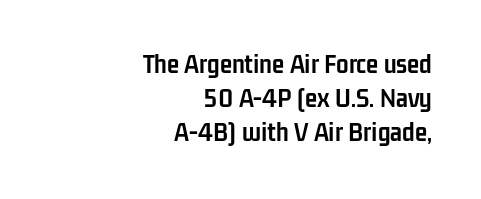
Q: Is the text bold? A: Yes.
Q: Is the text italic (slanted)? A: No, it is upright.
Q: Is the typeface a serif or a sans-serif typeface? A: Sans-serif.
Q: Is the text underlined? A: No.
Q: How is the paragraph aligned? A: Right-aligned.
Q: Is the spacing between letters normal or unusually wide? A: Normal.
Q: Width (condensed, normal, or wide)? A: Condensed.
Q: Stroke contrast? A: Low.
Q: x-height? A: Medium.
Q: Monospaced? A: No.
